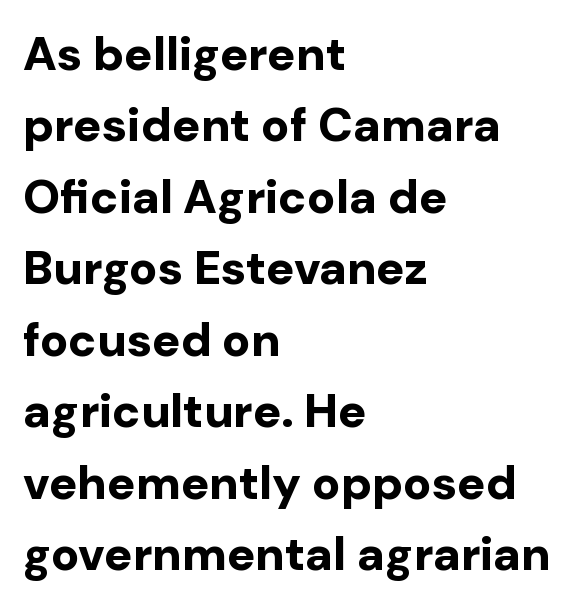
{"serif": "no", "italic": "no", "bold": "yes", "weight": "bold", "width": "normal", "stroke_contrast": "low", "x_height": "medium", "monospaced": "no", "underline": "no", "align": "left", "line_spacing": "normal", "line_spacing_ratio": 1.52, "letter_spacing": "normal", "letter_spacing_em": 0.0, "glyph_px": 47}
